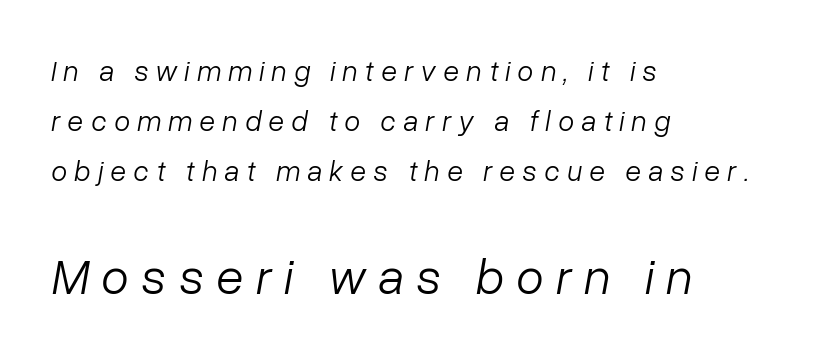
The image shows 50 px light type, italic (leaning right); set left-aligned, line spacing 1.73x, unusually wide letter spacing (+0.25 em), not underlined; the second (bottom) block is 1.72x larger; low stroke contrast and a medium x-height.
